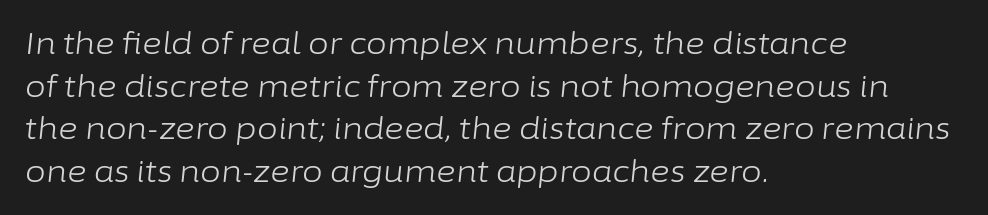
The image shows 30 px light type, italic (leaning right); set left-aligned, normal line spacing (1.42x), normal letter spacing, not underlined; low stroke contrast and a medium x-height.
